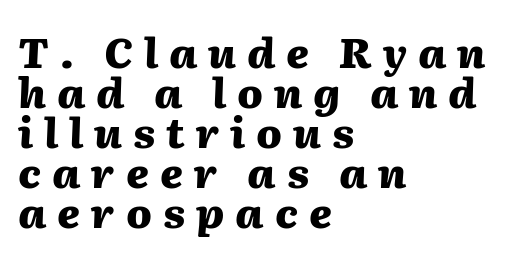
{"italic": "yes", "lean": "right", "slant_degrees": 2, "bold": "yes", "weight": "heavy", "width": "normal", "stroke_contrast": "medium", "x_height": "medium", "monospaced": "no", "underline": "no", "align": "left", "line_spacing": "tight", "line_spacing_ratio": 0.95, "letter_spacing": "wide", "letter_spacing_em": 0.26, "glyph_px": 42}
